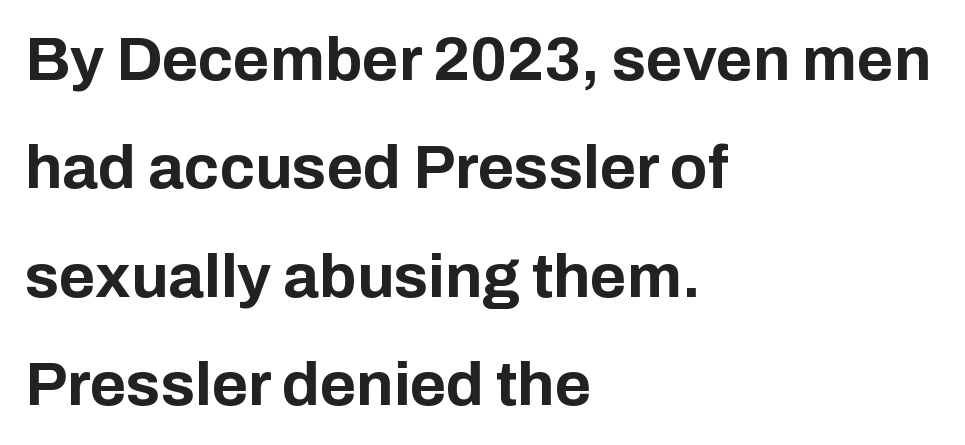
To sum up the face: it is a sans, with no serifs. The space beneath each line is pristine and unruled. Varying glyph widths throughout — classic text-font behaviour. Short note: letters normally spaced.
